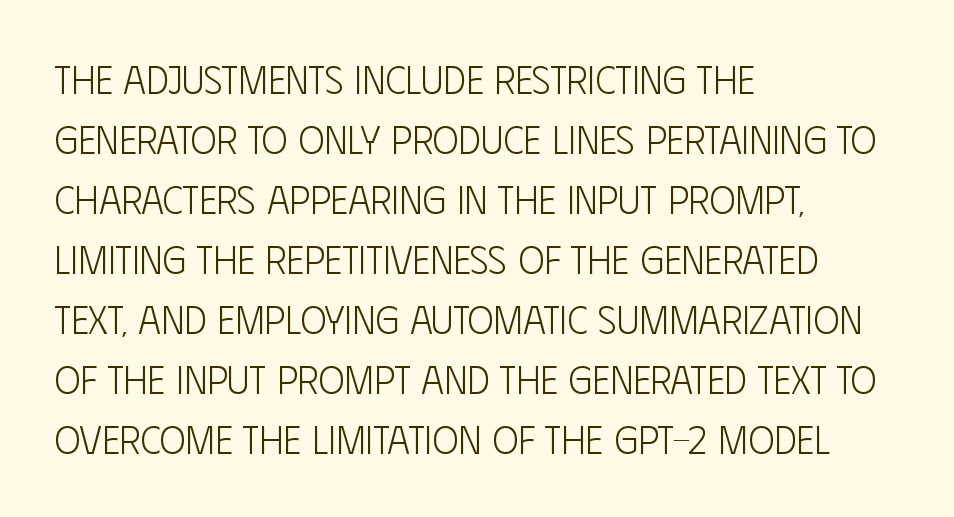
The image shows 39 px light, condensed sans-serif type, upright; set left-aligned, normal line spacing (1.54x), normal letter spacing, not underlined; low stroke contrast and a large x-height.
